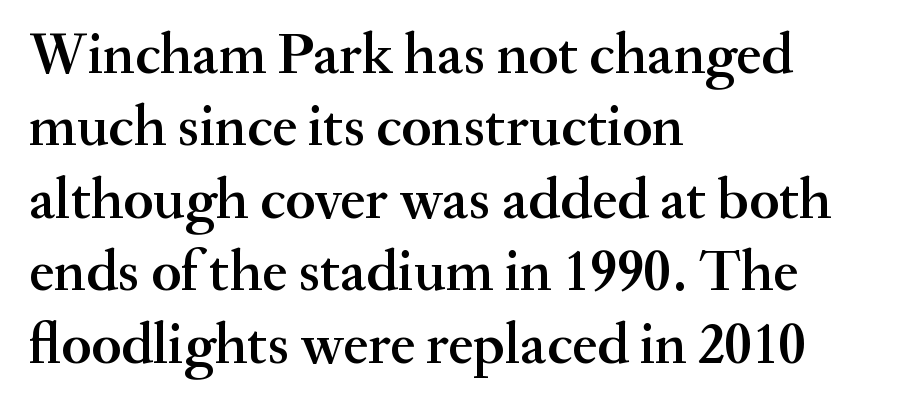
Character widths vary here, with narrow letters taking less room than wide ones. Stroke terminals: seriffed. These lines carry some extra weight — a demibold, not a full bold. The rag falls on the right side of this text block.
